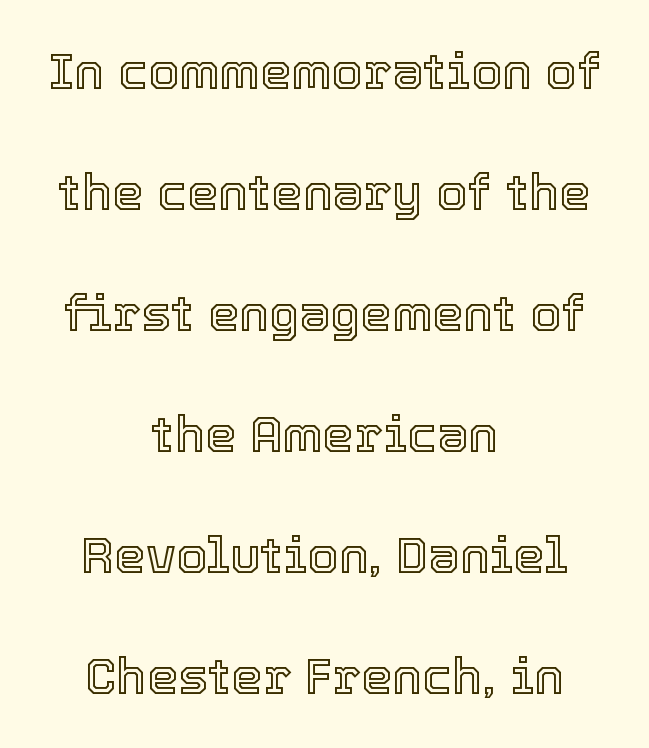
Q: Is the text italic (slanted)? A: No, it is upright.
Q: Is the text underlined? A: No.
Q: How is the paragraph aligned? A: Centered.
Q: Is the spacing between letters normal or unusually wide? A: Normal.
Q: Is the spacing between lines tight, normal or loose? A: Loose.
Q: Width (condensed, normal, or wide)? A: Normal.
Q: x-height? A: Medium.
Q: Monospaced? A: No.
